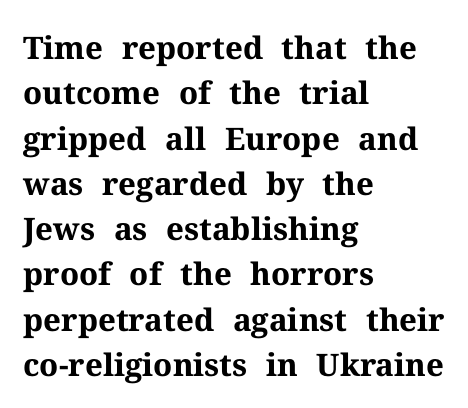
{"serif": "yes", "italic": "no", "bold": "yes", "weight": "bold", "width": "normal", "stroke_contrast": "medium", "x_height": "medium", "monospaced": "no", "underline": "no", "align": "left", "line_spacing": "normal", "line_spacing_ratio": 1.46, "letter_spacing": "normal", "letter_spacing_em": 0.0, "glyph_px": 31}
